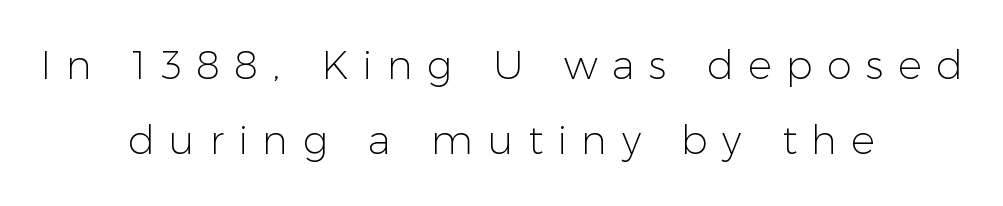
Here the designer chose a conventional face with non-uniform glyph widths. Compared with a typical body face, this is equally light or lighter still. This rendering uses center alignment, leaving both contours irregular but symmetric. Look at the tracking — it's clearly loosened, letters drifting apart. In terms of posture, this sample is upright. The letters carry no serifs — their stems end cleanly without finishing strokes.
